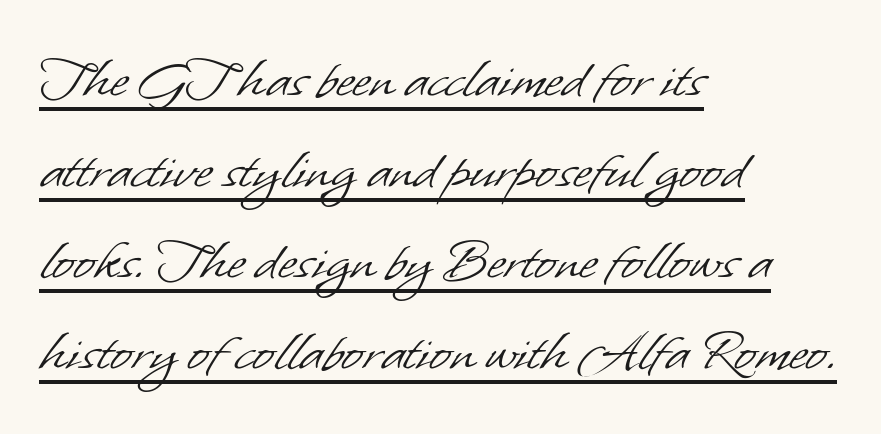
The image shows 64 px light sans-serif type; set left-aligned, normal line spacing (1.42x), normal letter spacing, underlined; low stroke contrast and a small x-height.
